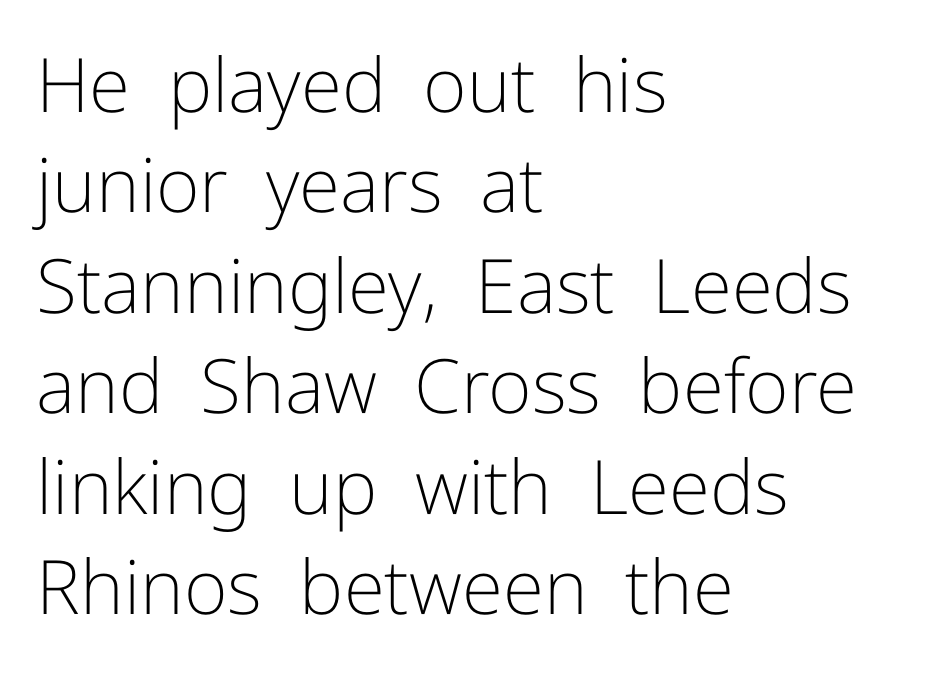
The image shows 75 px light sans-serif type, upright; set left-aligned, normal line spacing (1.34x), normal letter spacing, not underlined; low stroke contrast and a medium x-height.
